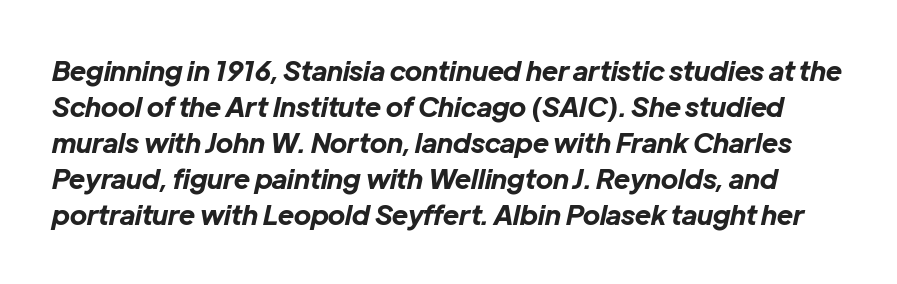
What weight is shown? A full bold with thick strokes. In terms of letterspacing, this is plain default setting. The vertical gap from one line to the next is medium. The face used here has a pronounced slope to its letters. Clear beneath every line of the passage.
